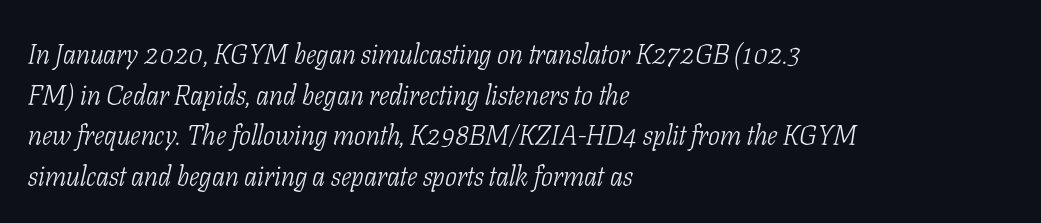
{"serif": "yes", "italic": "yes", "lean": "right", "slant_degrees": 11, "bold": "no", "weight": "light", "width": "condensed", "stroke_contrast": "low", "x_height": "medium", "monospaced": "no", "underline": "no", "align": "left", "line_spacing": "normal", "line_spacing_ratio": 1.45, "letter_spacing": "normal", "letter_spacing_em": 0.0, "glyph_px": 28}
